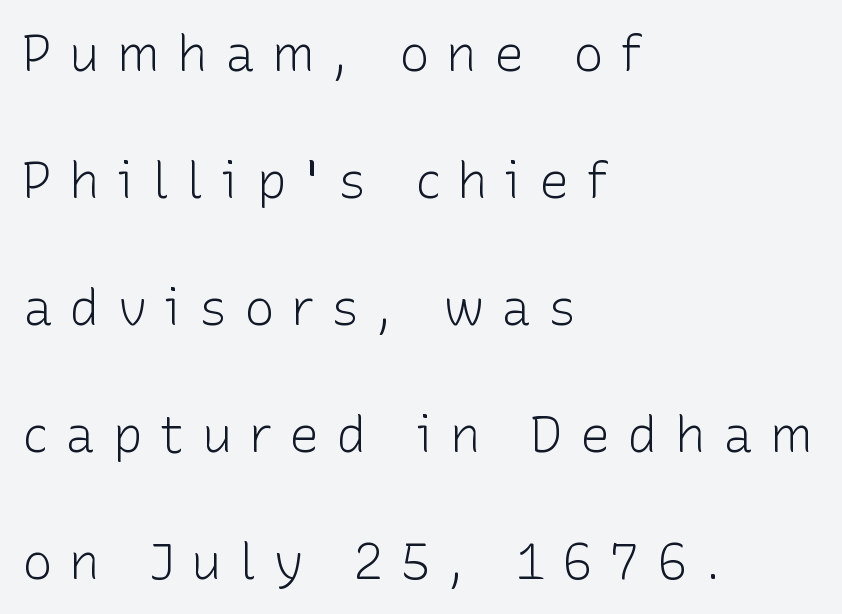
{"serif": "no", "italic": "no", "bold": "no", "weight": "light", "width": "normal", "stroke_contrast": "low", "x_height": "medium", "monospaced": "no", "underline": "no", "align": "left", "line_spacing": "loose", "line_spacing_ratio": 2.49, "letter_spacing": "wide", "letter_spacing_em": 0.33, "glyph_px": 51}
